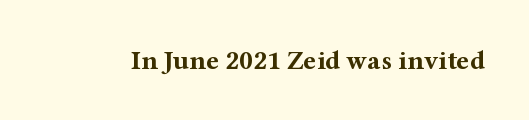
The image shows 27 px bold type, upright; set normal letter spacing, not underlined.
